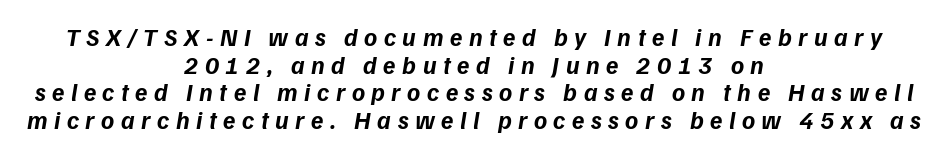
{"italic": "yes", "lean": "right", "slant_degrees": 9, "bold": "yes", "underline": "no", "align": "center", "line_spacing": "tight", "line_spacing_ratio": 1.11, "letter_spacing": "wide", "letter_spacing_em": 0.26, "glyph_px": 25}
